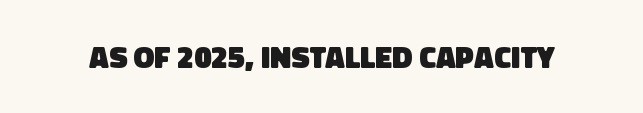
Short note: letters normally spaced. You could not count columns in this text — the font is proportionally spaced. This sample uses a sans-serif face. Summary of weight: heavy, a full bold.
